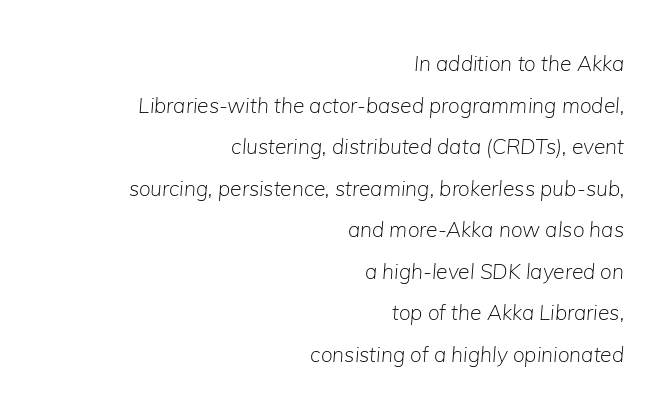
The image shows 21 px text type, italic (leaning right); set right-aligned, loose line spacing (1.98x), normal letter spacing, not underlined.
